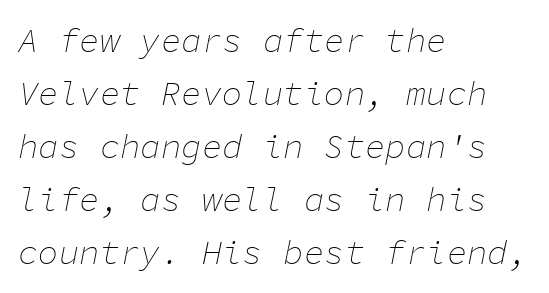
Q: Is the text bold? A: No.
Q: Is the text italic (slanted)? A: Yes, it leans right by about 11 degrees.
Q: Is the text underlined? A: No.
Q: How is the paragraph aligned? A: Left-aligned.
Q: Is the spacing between letters normal or unusually wide? A: Normal.
Q: Is the spacing between lines tight, normal or loose? A: Normal.
Q: Width (condensed, normal, or wide)? A: Normal.
Q: Stroke contrast? A: Low.
Q: x-height? A: Medium.
Q: Monospaced? A: Yes.
